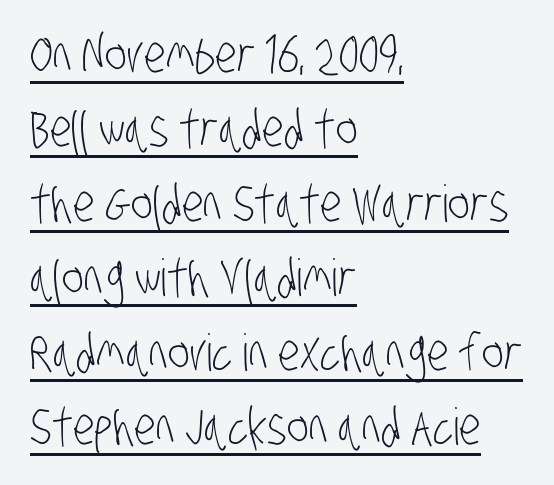
{"serif": "no", "bold": "no", "weight": "light", "width": "condensed", "stroke_contrast": "low", "x_height": "large", "monospaced": "no", "underline": "yes", "align": "left", "line_spacing": "normal", "line_spacing_ratio": 1.46, "letter_spacing": "normal", "letter_spacing_em": 0.0, "glyph_px": 51}
